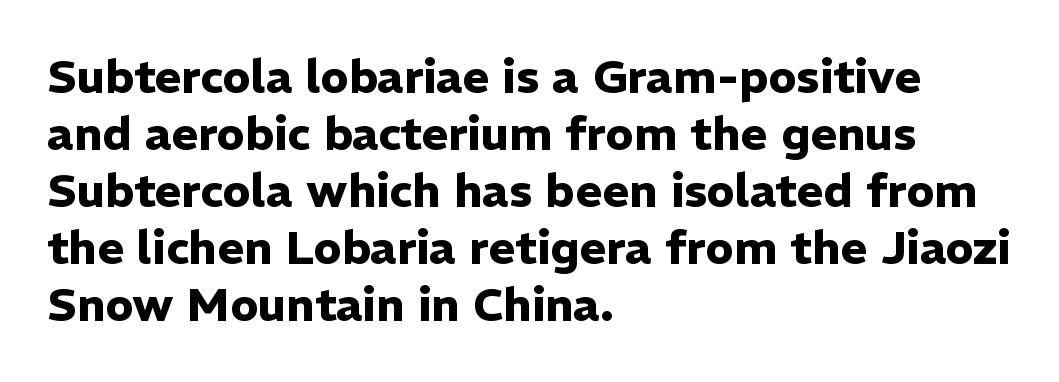
{"serif": "no", "italic": "no", "bold": "yes", "weight": "heavy", "width": "normal", "stroke_contrast": "low", "x_height": "medium", "monospaced": "no", "underline": "no", "align": "left", "line_spacing_ratio": 1.24, "letter_spacing": "normal", "letter_spacing_em": 0.0, "glyph_px": 46}
